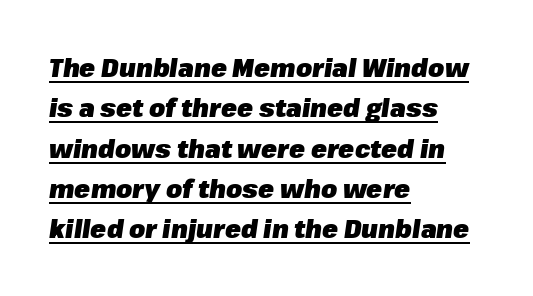
The image shows 26 px bold type, italic (leaning right); set left-aligned, normal line spacing (1.55x), normal letter spacing, underlined.
